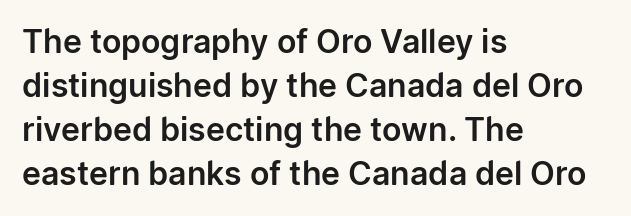
Q: Is the text italic (slanted)? A: No, it is upright.
Q: Is the typeface a serif or a sans-serif typeface? A: Sans-serif.
Q: Is the text underlined? A: No.
Q: How is the paragraph aligned? A: Left-aligned.
Q: Is the spacing between letters normal or unusually wide? A: Normal.
Q: Is the spacing between lines tight, normal or loose? A: Normal.
Q: Width (condensed, normal, or wide)? A: Normal.
Q: Stroke contrast? A: Low.
Q: x-height? A: Medium.
Q: Monospaced? A: No.
